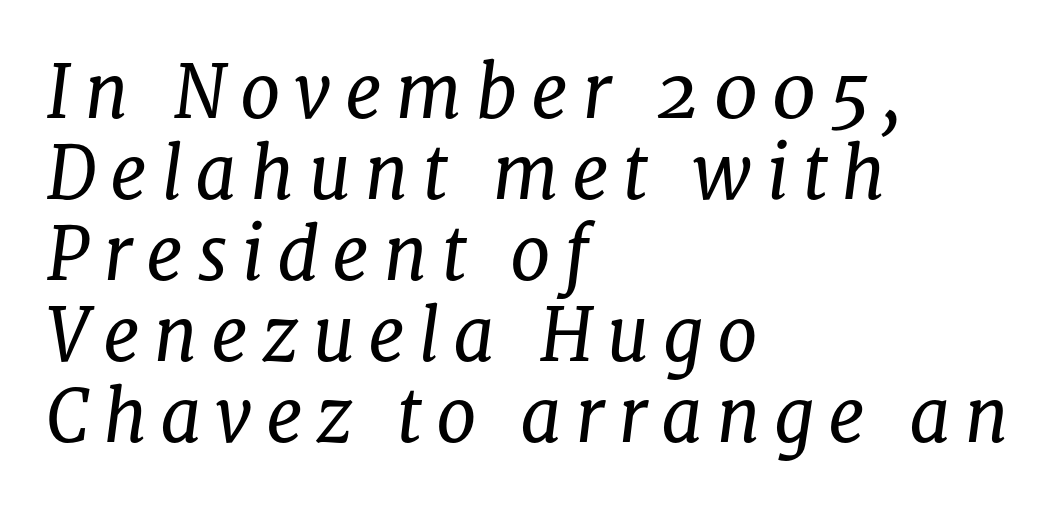
Q: Is the text bold? A: No.
Q: Is the text italic (slanted)? A: Yes, it leans right by about 8 degrees.
Q: Is the typeface a serif or a sans-serif typeface? A: Serif.
Q: Is the text underlined? A: No.
Q: How is the paragraph aligned? A: Left-aligned.
Q: Is the spacing between lines tight, normal or loose? A: Tight.
Q: Width (condensed, normal, or wide)? A: Normal.
Q: Stroke contrast? A: Low.
Q: x-height? A: Medium.
Q: Monospaced? A: No.
